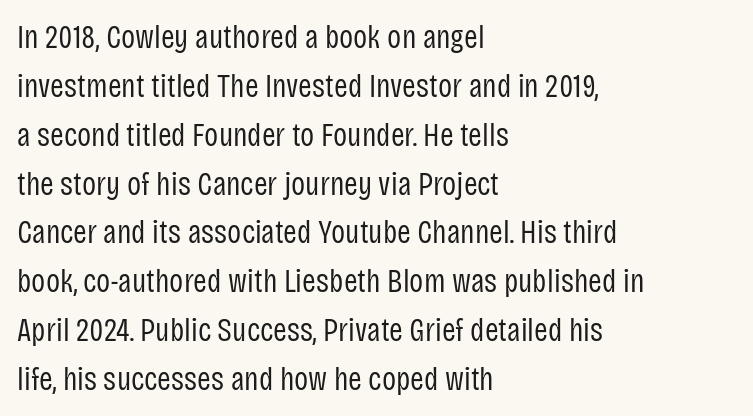
The image shows 33 px regular-weight, condensed sans-serif type, upright; set left-aligned, normal line spacing (1.48x), normal letter spacing, not underlined; low stroke contrast and a large x-height.
